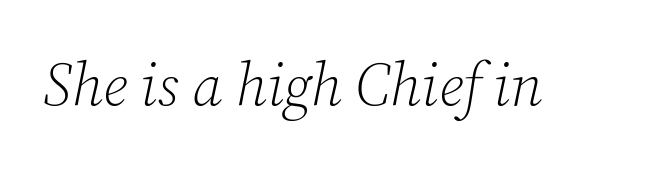
Q: Is the text bold? A: No.
Q: Is the text italic (slanted)? A: Yes, it leans right by about 12 degrees.
Q: Is the typeface a serif or a sans-serif typeface? A: Serif.
Q: Is the text underlined? A: No.
Q: Is the spacing between letters normal or unusually wide? A: Normal.
Q: Width (condensed, normal, or wide)? A: Normal.
Q: Stroke contrast? A: Low.
Q: x-height? A: Medium.
Q: Monospaced? A: No.
